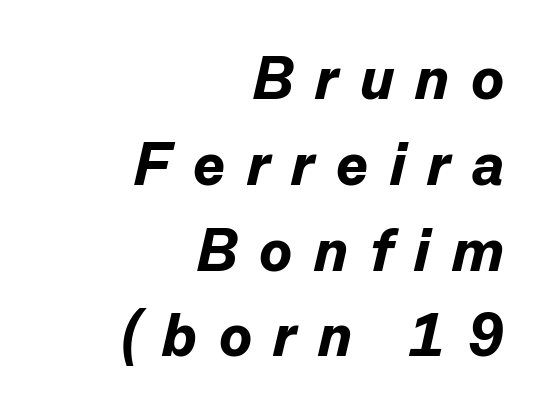
{"italic": "yes", "lean": "right", "slant_degrees": 13, "bold": "yes", "weight": "bold", "width": "normal", "stroke_contrast": "low", "x_height": "medium", "monospaced": "no", "underline": "no", "align": "right", "line_spacing": "normal", "line_spacing_ratio": 1.43, "letter_spacing": "wide", "letter_spacing_em": 0.36, "glyph_px": 60}
